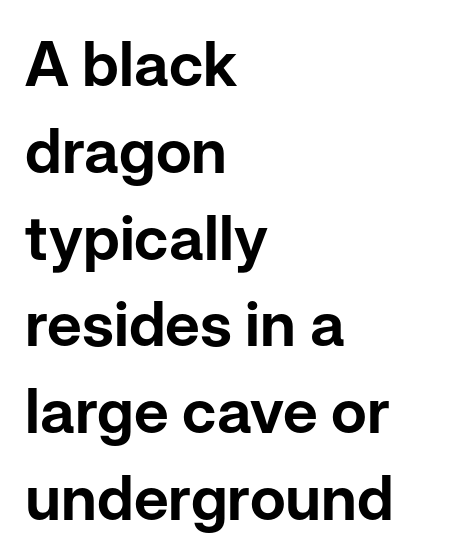
The image shows 62 px sans-serif type, upright; set left-aligned, normal line spacing (1.4x), normal letter spacing, not underlined; low stroke contrast and a medium x-height.
